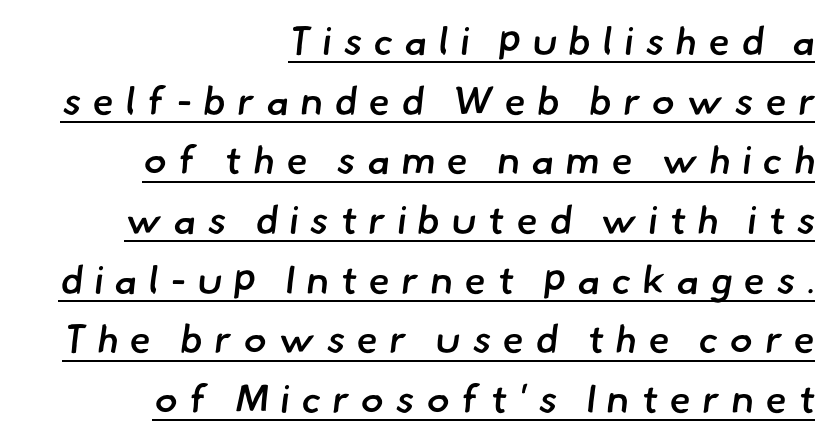
Q: Is the text bold? A: Semi-bold.
Q: Is the typeface a serif or a sans-serif typeface? A: Sans-serif.
Q: Is the text underlined? A: Yes.
Q: How is the paragraph aligned? A: Right-aligned.
Q: Is the spacing between letters normal or unusually wide? A: Unusually wide.
Q: Is the spacing between lines tight, normal or loose? A: Normal.
Q: Width (condensed, normal, or wide)? A: Normal.
Q: Stroke contrast? A: Low.
Q: x-height? A: Small.
Q: Monospaced? A: No.
